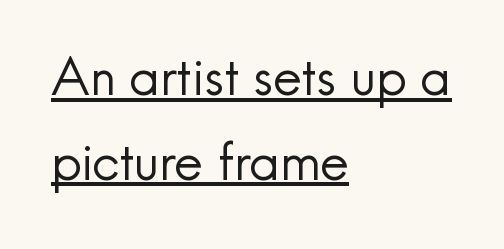
The image shows 51 px regular-weight sans-serif type, upright; set left-aligned, normal line spacing (1.66x), normal letter spacing, underlined; a small x-height.
